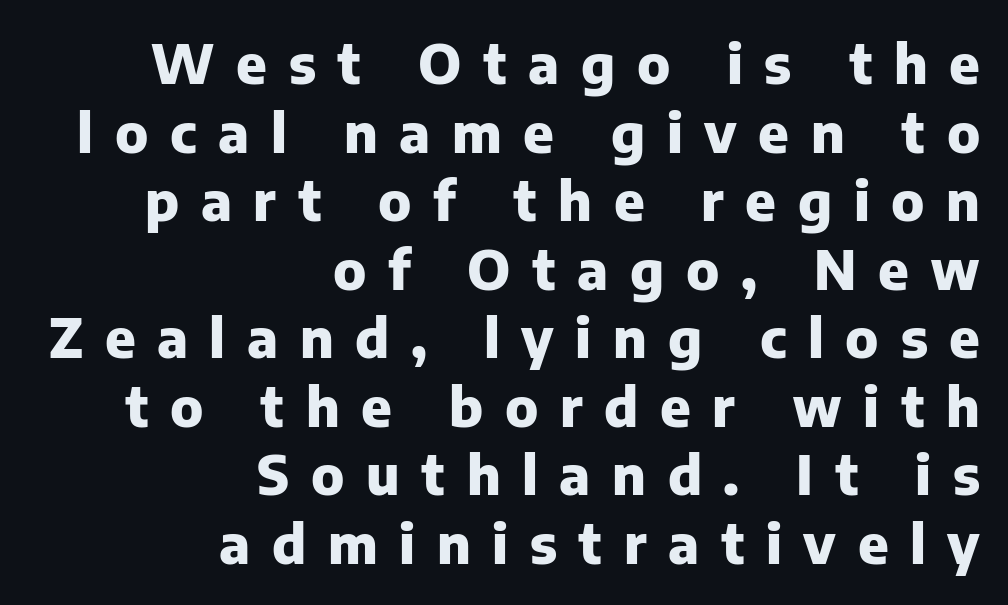
{"serif": "no", "italic": "no", "bold": "yes", "weight": "heavy", "width": "normal", "stroke_contrast": "low", "x_height": "medium", "monospaced": "no", "underline": "no", "align": "right", "line_spacing": "normal", "line_spacing_ratio": 1.27, "letter_spacing": "wide", "letter_spacing_em": 0.4, "glyph_px": 54}
